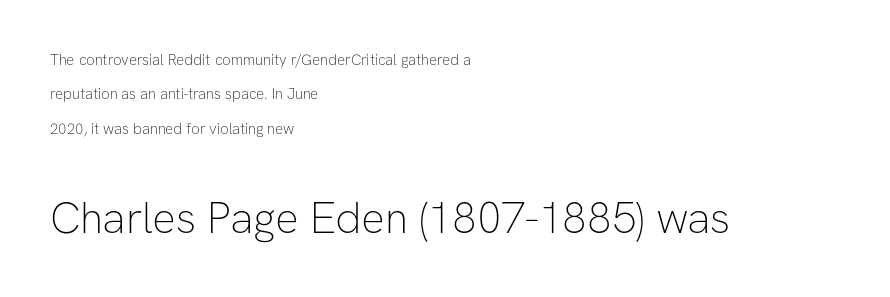
The image shows 44 px thin sans-serif type, upright; set left-aligned, loose line spacing (2.3x), normal letter spacing, not underlined; the second (bottom) block is 2.93x larger; low stroke contrast and a medium x-height.
